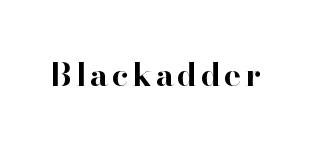
Q: Is the text bold? A: Yes.
Q: Is the text italic (slanted)? A: No, it is upright.
Q: Is the typeface a serif or a sans-serif typeface? A: Serif.
Q: Is the text underlined? A: No.
Q: Width (condensed, normal, or wide)? A: Normal.
Q: Stroke contrast? A: High.
Q: x-height? A: Small.
Q: Monospaced? A: No.
